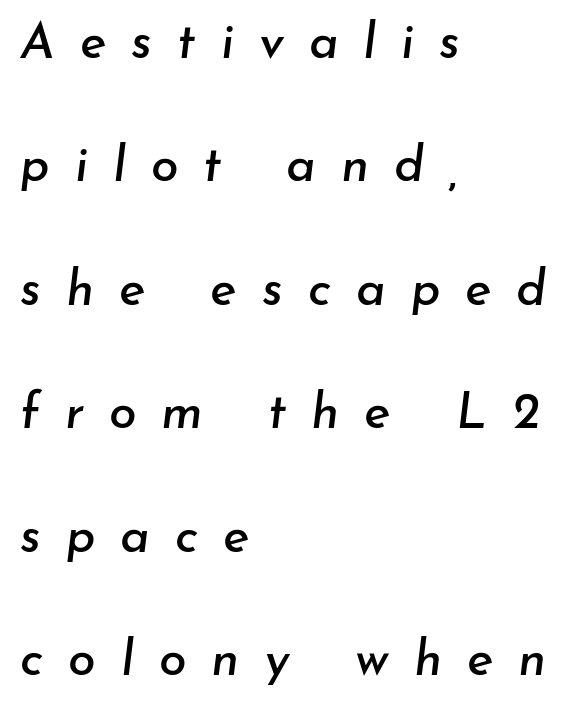
Q: Is the text italic (slanted)? A: Yes, it leans right by about 7 degrees.
Q: Is the text underlined? A: No.
Q: How is the paragraph aligned? A: Left-aligned.
Q: Is the spacing between letters normal or unusually wide? A: Unusually wide.
Q: Is the spacing between lines tight, normal or loose? A: Loose.
Q: Width (condensed, normal, or wide)? A: Normal.
Q: Stroke contrast? A: Low.
Q: x-height? A: Small.
Q: Monospaced? A: No.
